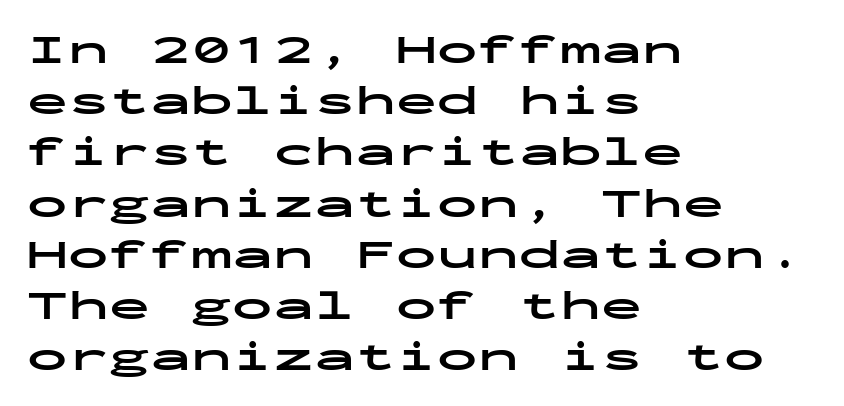
{"serif": "no", "italic": "no", "bold": "yes", "weight": "bold", "width": "wide", "stroke_contrast": "low", "x_height": "medium", "monospaced": "yes", "underline": "no", "align": "left", "line_spacing": "normal", "line_spacing_ratio": 1.25, "letter_spacing": "normal", "letter_spacing_em": 0.0, "glyph_px": 41}
